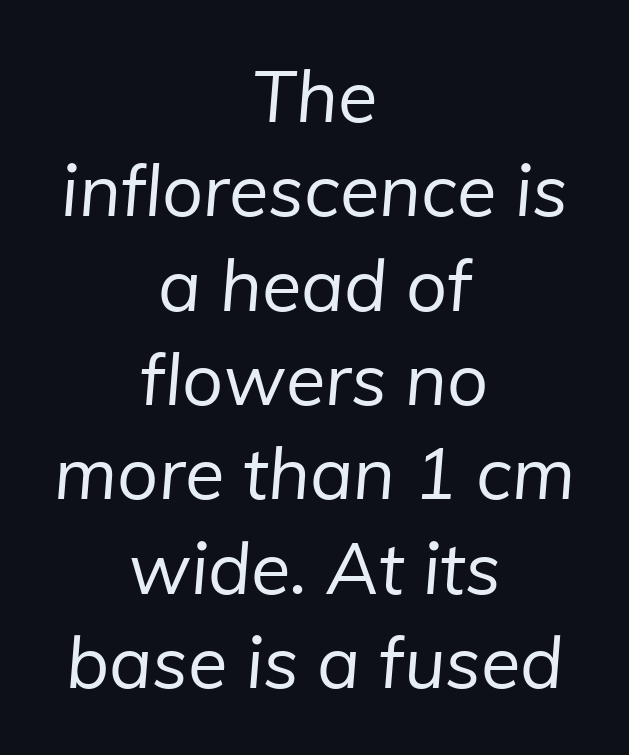
{"serif": "no", "bold": "no", "weight": "regular", "width": "normal", "stroke_contrast": "low", "x_height": "medium", "monospaced": "no", "underline": "no", "align": "center", "line_spacing": "normal", "line_spacing_ratio": 1.31, "letter_spacing": "normal", "letter_spacing_em": 0.0, "glyph_px": 72}
